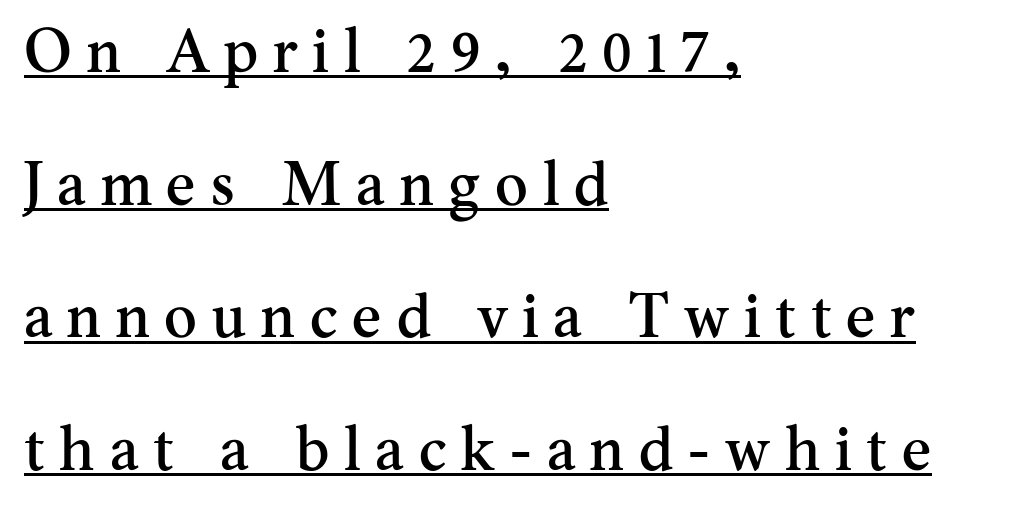
{"serif": "yes", "italic": "no", "width": "normal", "stroke_contrast": "medium", "x_height": "small", "monospaced": "no", "underline": "yes", "align": "left", "line_spacing": "loose", "line_spacing_ratio": 2.14, "letter_spacing": "wide", "letter_spacing_em": 0.24, "glyph_px": 62}
